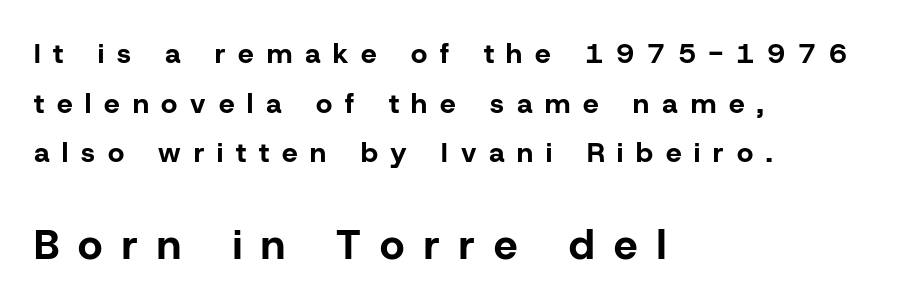
Horizontally, the lines are justified to the leading edge only. As a designer I'd log this as weight 700, bold. Beneath every word, the page is bare. This sample has the flowing, uneven cadence of proportional lettering. Does the bottom block carry the larger type? Yes, it does.
